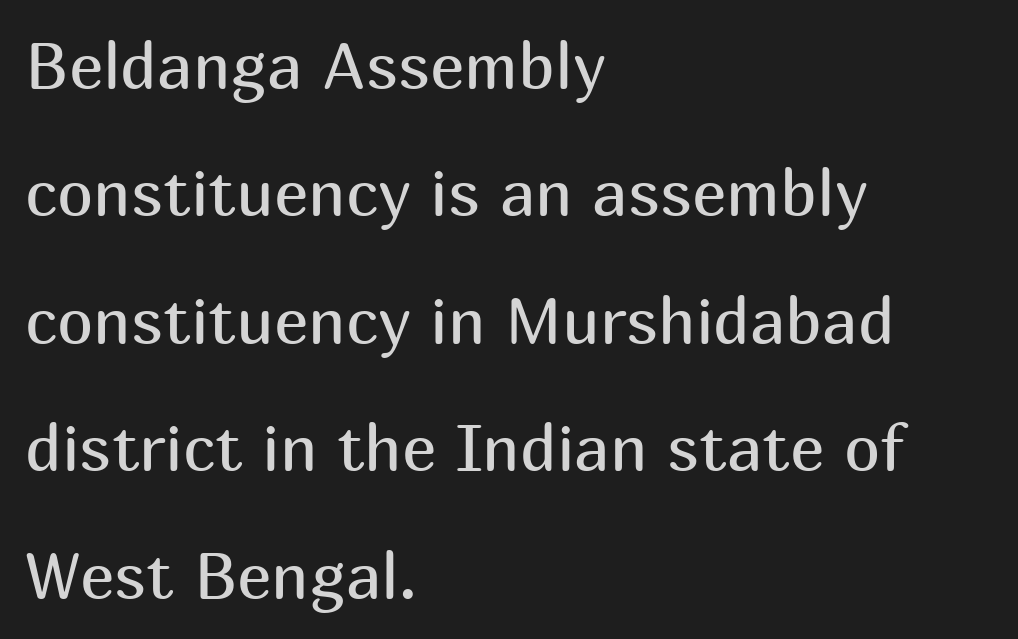
The image shows 65 px regular-weight sans-serif type, upright; set left-aligned, loose line spacing (1.96x), normal letter spacing, not underlined; medium stroke contrast and a medium x-height.
